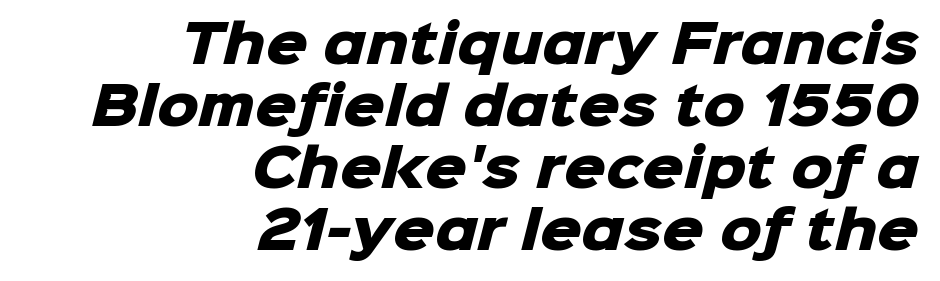
The image shows 52 px heavy sans-serif type; set right-aligned, line spacing 1.19x, normal letter spacing, not underlined; low stroke contrast and a medium x-height.
